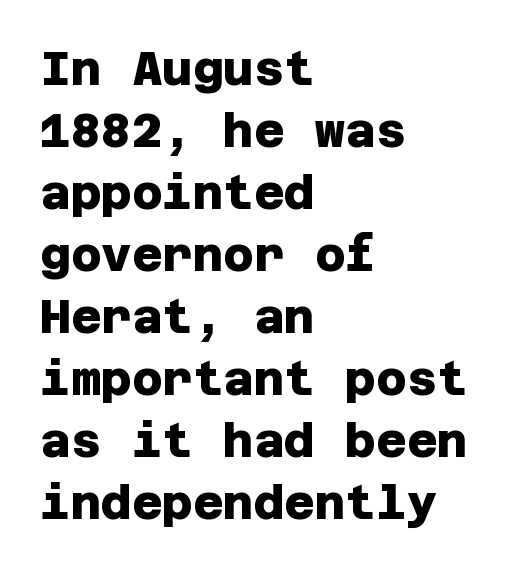
The image shows 47 px heavy sans-serif type; set left-aligned, normal line spacing (1.32x), normal letter spacing, not underlined; low stroke contrast and a large x-height.
